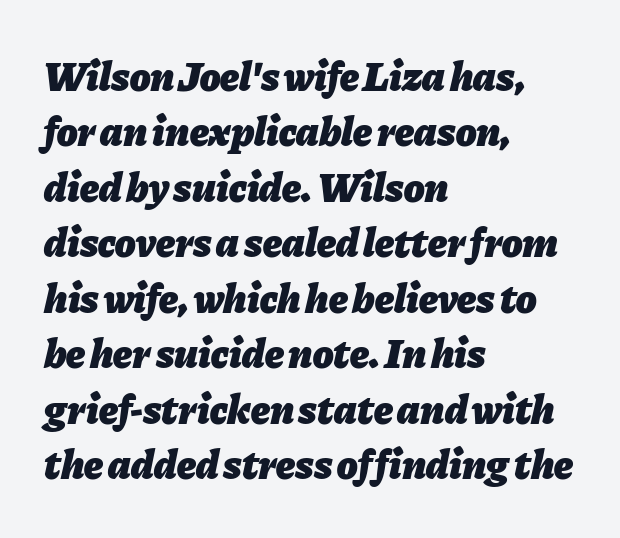
The image shows 42 px heavy type, italic (leaning right); set left-aligned, normal line spacing (1.32x), normal letter spacing, not underlined; low stroke contrast and a medium x-height.
